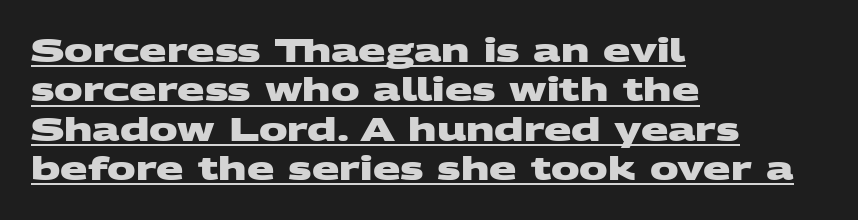
{"serif": "no", "bold": "yes", "weight": "heavy", "width": "wide", "stroke_contrast": "medium", "x_height": "large", "monospaced": "no", "underline": "yes", "align": "left", "line_spacing_ratio": 1.23, "letter_spacing": "normal", "letter_spacing_em": 0.0, "glyph_px": 32}
